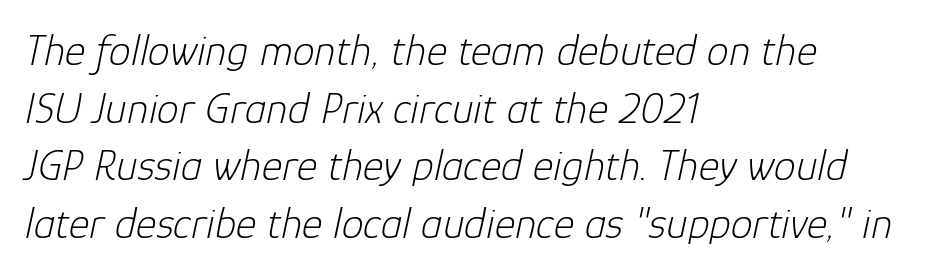
Nobody drew a line under any word here. Horizontally, the lines are justified to the leading edge only. Heft: none added — not bold. Spacing between characters is what you'd get straight out of the box. Vertical spacing — default.
